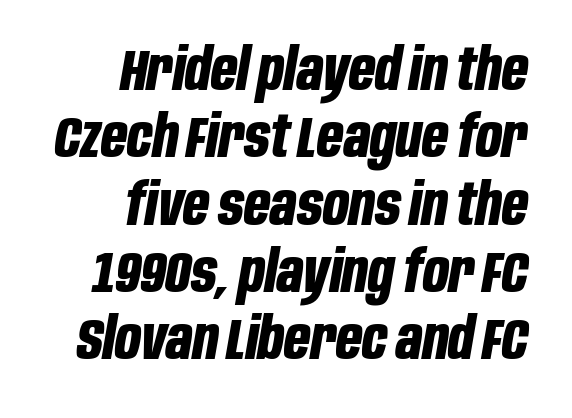
The image shows 57 px bold, condensed type, italic (leaning right); set right-aligned, line spacing 1.18x, normal letter spacing, not underlined; low stroke contrast and a large x-height.
